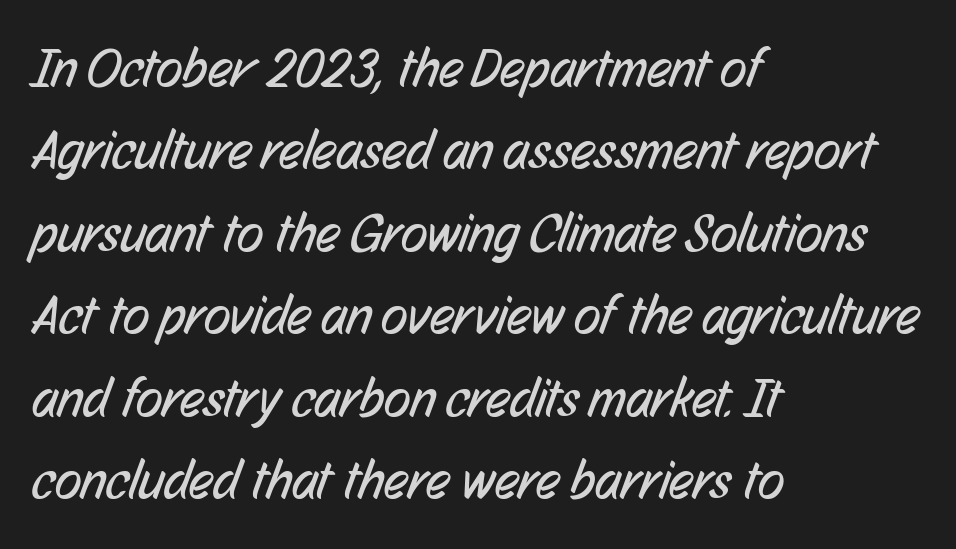
The image shows 55 px regular-weight, condensed sans-serif type; set left-aligned, normal line spacing (1.5x), normal letter spacing, not underlined; low stroke contrast and a medium x-height.
